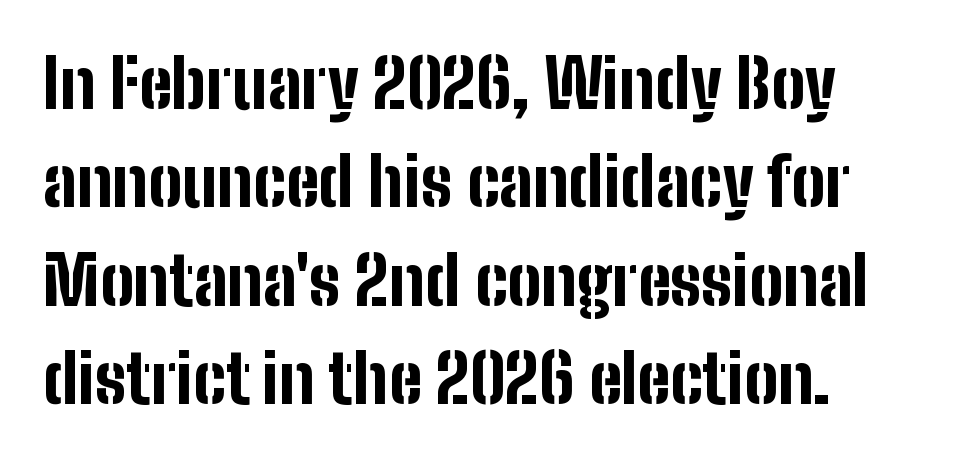
{"serif": "no", "italic": "no", "bold": "yes", "weight": "bold", "width": "condensed", "stroke_contrast": "low", "x_height": "medium", "monospaced": "no", "underline": "no", "align": "left", "line_spacing": "normal", "line_spacing_ratio": 1.47, "letter_spacing": "normal", "letter_spacing_em": 0.0, "glyph_px": 67}
